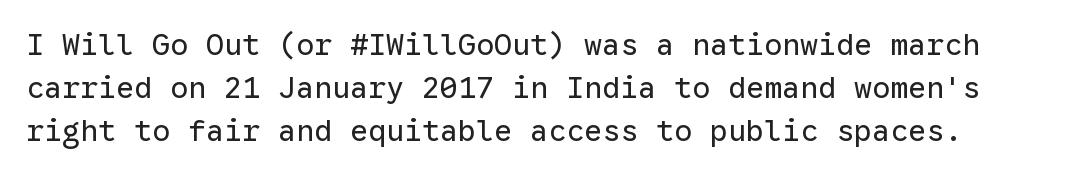
The rendering uses a moderate line-height, typical for paragraphs. The strip under each line holds only bare page. Ink coverage per letter is moderate at most. Ascenders rise straight up at ninety degrees. The passage shown is typed in a monospace face where columns stay perfectly aligned. Short note: letters normally spaced.
